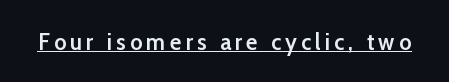
{"italic": "no", "bold": "semi", "underline": "yes", "glyph_px": 24}
